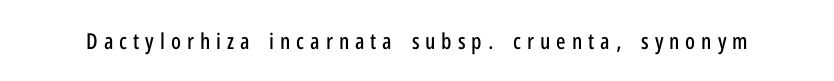
Unmarked baselines from the first word to the last. This rendering widens character spacing well past its baseline value. Ordinary non-slanted type is in use.
